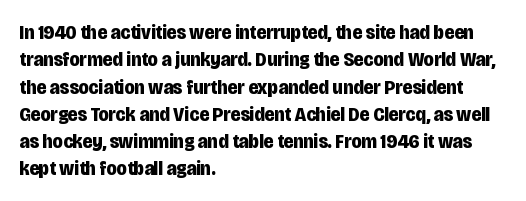
The image shows 21 px bold type, upright; set left-aligned, normal line spacing (1.3x), normal letter spacing, not underlined.
